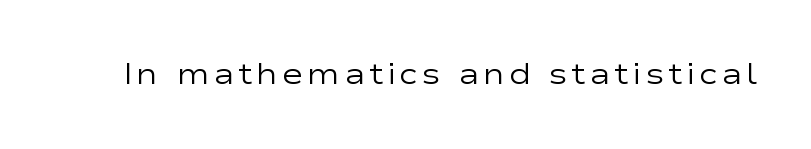
{"serif": "no", "italic": "no", "bold": "no", "weight": "regular", "width": "wide", "stroke_contrast": "low", "x_height": "medium", "monospaced": "no", "underline": "no", "glyph_px": 29}
